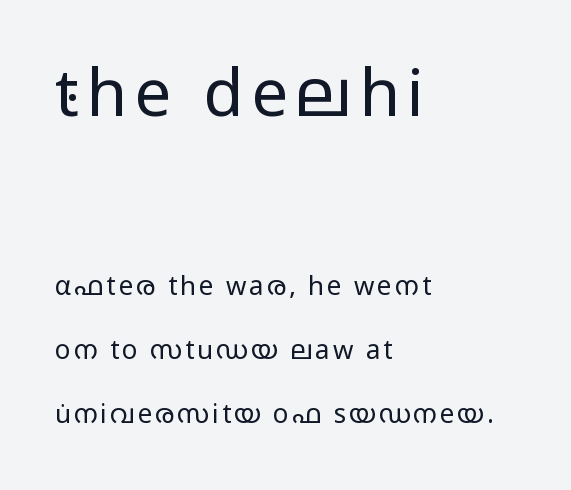
The image shows 66 px regular-weight, wide sans-serif type, upright; set left-aligned, loose line spacing (2.47x), not underlined; the first (top) block is 2.54x larger; low stroke contrast and a medium x-height.
